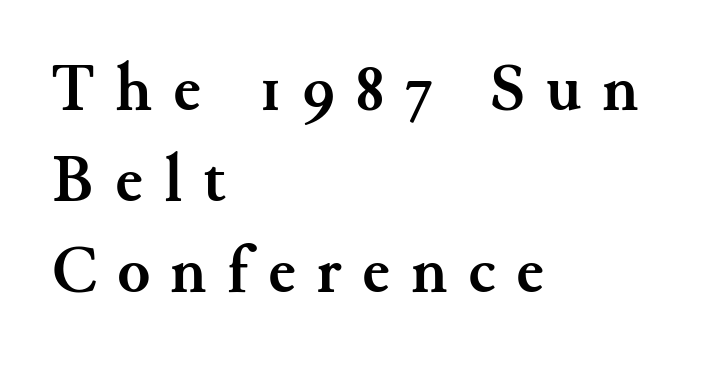
The image shows 67 px semibold serif type, upright; set left-aligned, normal line spacing (1.36x), unusually wide letter spacing (+0.31 em), not underlined; medium stroke contrast and a small x-height.
